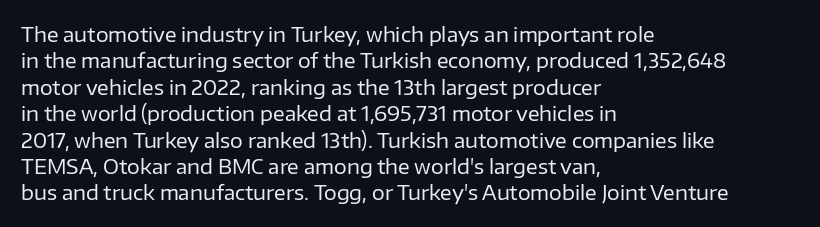
Q: Is the text bold? A: No.
Q: Is the text italic (slanted)? A: No, it is upright.
Q: Is the text underlined? A: No.
Q: How is the paragraph aligned? A: Left-aligned.
Q: Is the spacing between letters normal or unusually wide? A: Normal.
Q: Is the spacing between lines tight, normal or loose? A: Normal.
